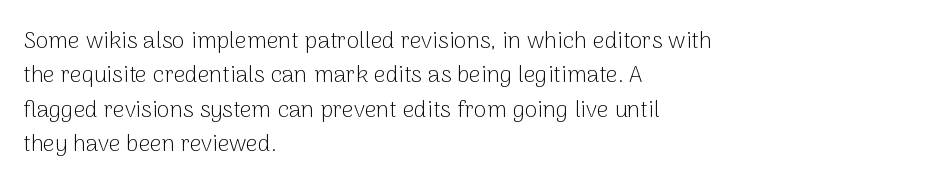
Observe the ordinary spacing: letters are neighbours, not strangers. Only glyphs here, with clear space below each row. Honestly, the row spacing looks completely unremarkable. No letter is thick-stroked: the sample isn't bold.
